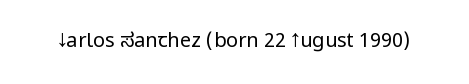
Q: Is the text bold? A: No.
Q: Is the text italic (slanted)? A: No, it is upright.
Q: Is the text underlined? A: No.
Q: Is the spacing between letters normal or unusually wide? A: Normal.
